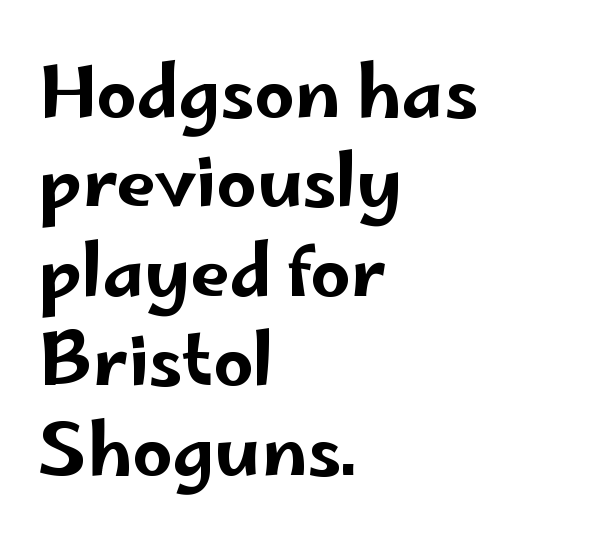
The gaps between neighbouring characters are ordinary and unremarkable. Do the characters align in a grid? No, the font is proportional. Unmarked baselines from the first word to the last. The rendering uses a moderate line-height, typical for paragraphs.
